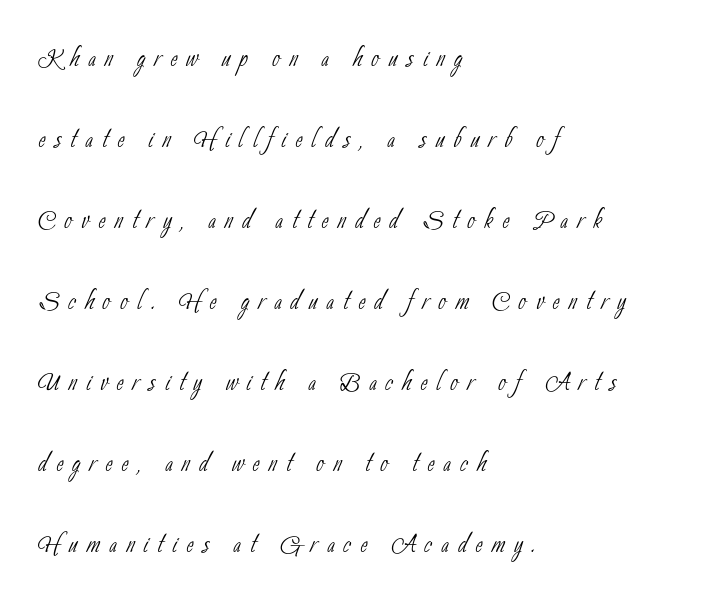
Q: Is the text bold? A: No.
Q: Is the typeface a serif or a sans-serif typeface? A: Sans-serif.
Q: Is the text underlined? A: No.
Q: How is the paragraph aligned? A: Left-aligned.
Q: Is the spacing between letters normal or unusually wide? A: Unusually wide.
Q: Is the spacing between lines tight, normal or loose? A: Loose.
Q: Width (condensed, normal, or wide)? A: Condensed.
Q: Stroke contrast? A: Low.
Q: x-height? A: Small.
Q: Monospaced? A: No.
